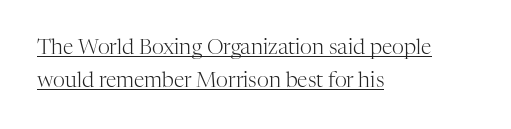
Vertical stems look standard width or narrower in stroke. The axis of the letterforms is exactly vertical. Is there an underline? Yes — a line sits under the letters. The space between consecutive lines is moderate. These lines keep a tight, regular rhythm from letter to letter.
